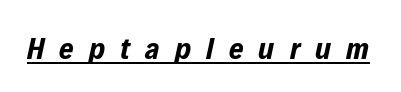
The type is letterspaced generously, with wide tracking. The passage shown is emphatically bold. Students, observe the line beneath the letters — that is underlining. It's the slanting kind of type. Spacing verdict: proportional, widths tailored to each character.
